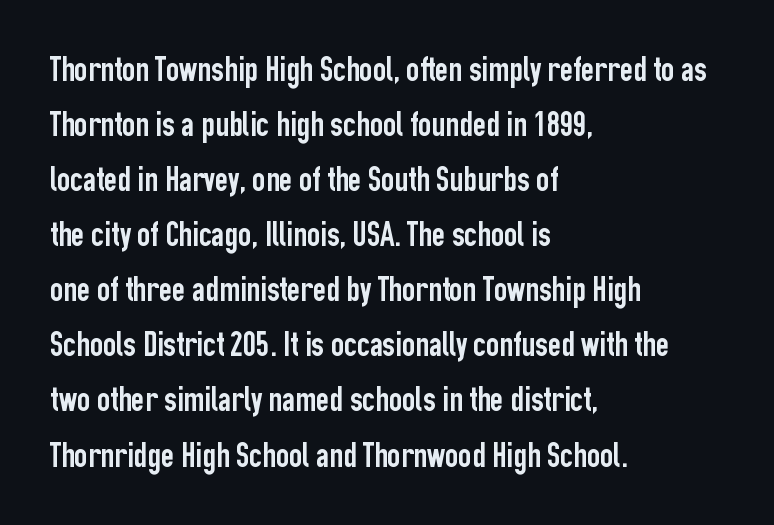
The image shows 36 px condensed sans-serif type, upright; set left-aligned, normal line spacing (1.53x), normal letter spacing, not underlined; low stroke contrast and a medium x-height.
